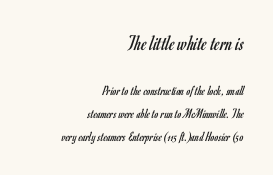
{"bold": "no", "underline": "no", "align": "right", "line_spacing": "normal", "line_spacing_ratio": 1.63, "letter_spacing": "normal", "letter_spacing_em": 0.0, "larger_block": "first", "size_ratio": 1.57, "glyph_px": 22}
